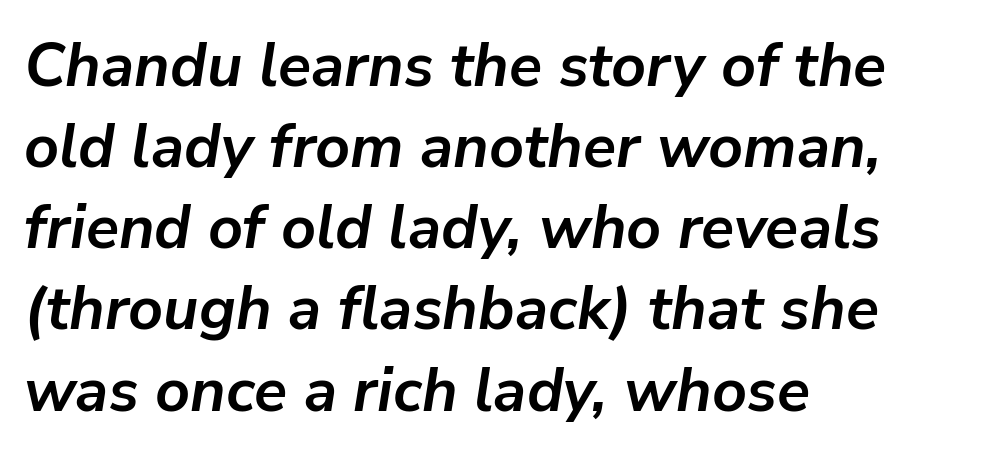
Q: Is the text bold? A: Yes.
Q: Is the text italic (slanted)? A: Yes, it leans right by about 9 degrees.
Q: Is the text underlined? A: No.
Q: How is the paragraph aligned? A: Left-aligned.
Q: Is the spacing between letters normal or unusually wide? A: Normal.
Q: Is the spacing between lines tight, normal or loose? A: Normal.
Q: Width (condensed, normal, or wide)? A: Normal.
Q: Stroke contrast? A: Low.
Q: x-height? A: Medium.
Q: Monospaced? A: No.
